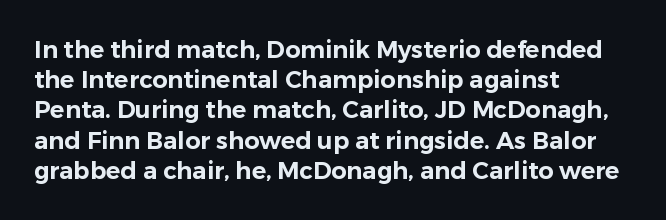
{"italic": "no", "underline": "no", "align": "left", "line_spacing": "normal", "line_spacing_ratio": 1.26, "letter_spacing": "normal", "letter_spacing_em": 0.0, "glyph_px": 24}
